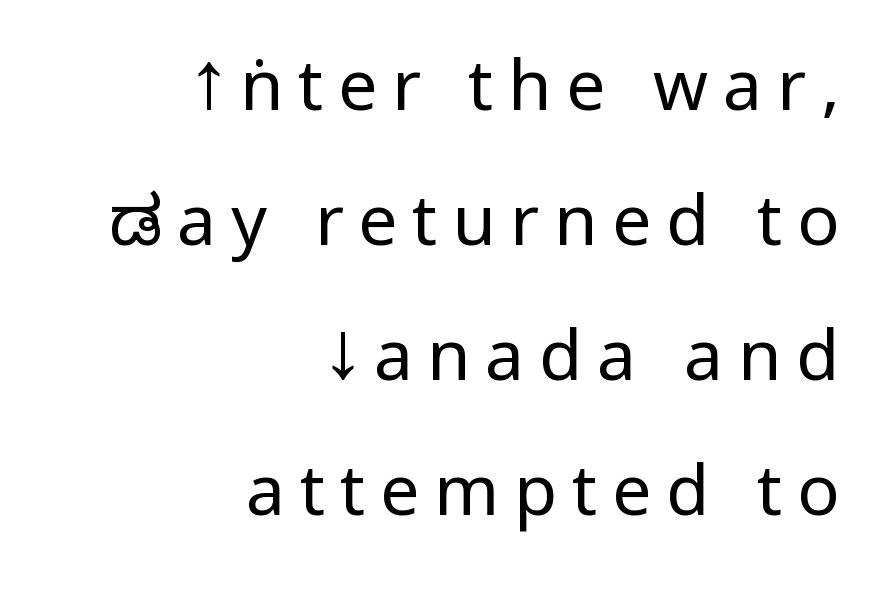
The image shows 70 px regular-weight, condensed sans-serif type, upright; set right-aligned, loose line spacing (1.93x), unusually wide letter spacing (+0.21 em), not underlined; low stroke contrast and a large x-height.
